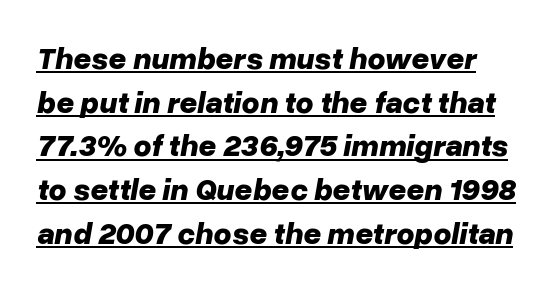
Stroke thickness is high; the sample reads as a true bold. The rendering keeps characters at their native spacing. Quick note: interline space is typical. The lettering tilts uniformly, giving the passage an italic look.
